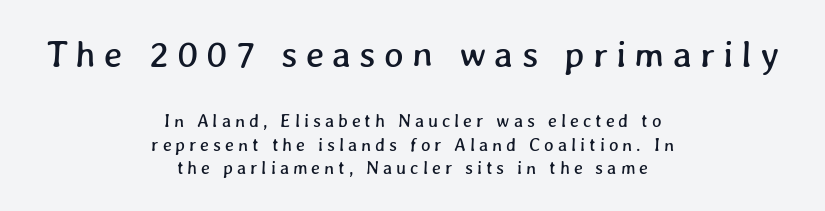
The image shows 37 px text type; set centered, normal line spacing (1.31x), unusually wide letter spacing (+0.22 em), not underlined; the first (top) block is 2.06x larger; low stroke contrast and a medium x-height.
